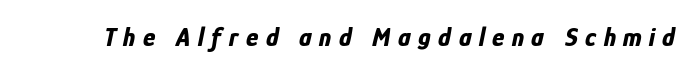
Q: Is the text bold? A: Yes.
Q: Is the text italic (slanted)? A: Yes, it leans right by about 12 degrees.
Q: Is the text underlined? A: No.
Q: Is the spacing between letters normal or unusually wide? A: Unusually wide.
